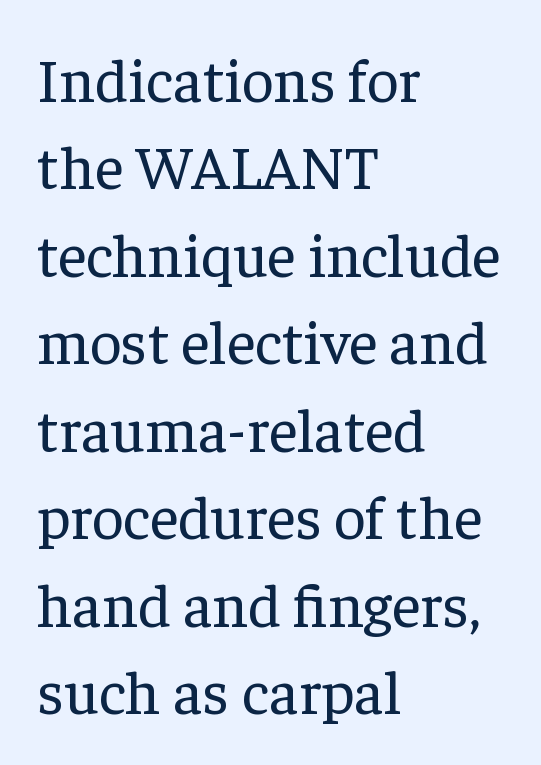
Q: Is the text bold? A: No.
Q: Is the text italic (slanted)? A: No, it is upright.
Q: Is the typeface a serif or a sans-serif typeface? A: Serif.
Q: Is the text underlined? A: No.
Q: How is the paragraph aligned? A: Left-aligned.
Q: Is the spacing between letters normal or unusually wide? A: Normal.
Q: Is the spacing between lines tight, normal or loose? A: Normal.
Q: Width (condensed, normal, or wide)? A: Normal.
Q: Stroke contrast? A: Low.
Q: x-height? A: Medium.
Q: Monospaced? A: No.
